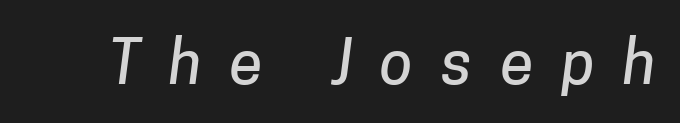
{"serif": "no", "width": "normal", "stroke_contrast": "low", "x_height": "medium", "monospaced": "no", "underline": "no", "letter_spacing": "wide", "letter_spacing_em": 0.47, "glyph_px": 60}
